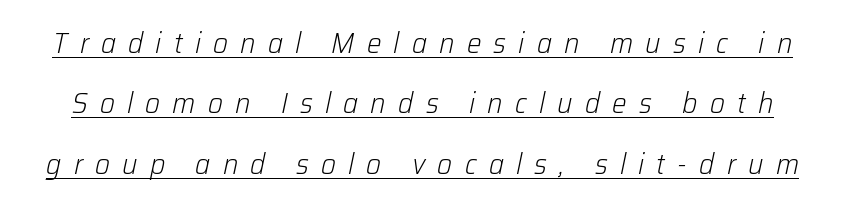
The rendering uses a large line-height, opening up the rows. Looks like regular typesetting: each glyph gets only the width it needs. A continuous stroke trails under the words, as in a hyperlink. Stems here are at most as thick as an everyday book face.
